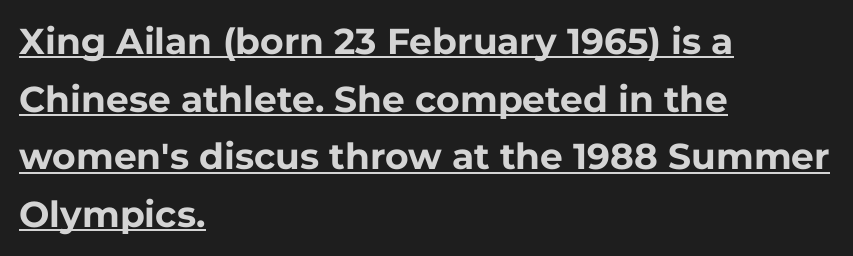
Q: Is the text bold? A: Yes.
Q: Is the text italic (slanted)? A: No, it is upright.
Q: Is the typeface a serif or a sans-serif typeface? A: Sans-serif.
Q: Is the text underlined? A: Yes.
Q: How is the paragraph aligned? A: Left-aligned.
Q: Is the spacing between letters normal or unusually wide? A: Normal.
Q: Is the spacing between lines tight, normal or loose? A: Normal.
Q: Width (condensed, normal, or wide)? A: Normal.
Q: Stroke contrast? A: Low.
Q: x-height? A: Medium.
Q: Monospaced? A: No.
